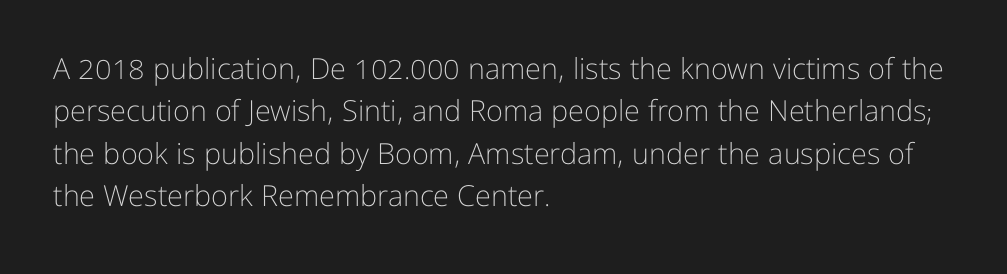
Q: Is the text bold? A: No.
Q: Is the text italic (slanted)? A: No, it is upright.
Q: Is the typeface a serif or a sans-serif typeface? A: Sans-serif.
Q: Is the text underlined? A: No.
Q: How is the paragraph aligned? A: Left-aligned.
Q: Is the spacing between letters normal or unusually wide? A: Normal.
Q: Is the spacing between lines tight, normal or loose? A: Normal.
Q: Width (condensed, normal, or wide)? A: Normal.
Q: Stroke contrast? A: Low.
Q: x-height? A: Medium.
Q: Monospaced? A: No.
